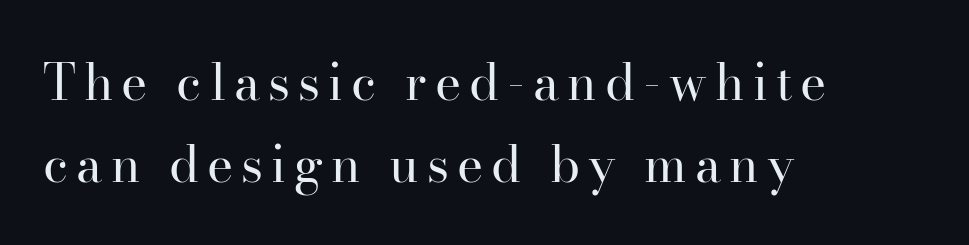
Q: Is the text bold? A: No.
Q: Is the text italic (slanted)? A: No, it is upright.
Q: Is the typeface a serif or a sans-serif typeface? A: Serif.
Q: Is the text underlined? A: No.
Q: How is the paragraph aligned? A: Left-aligned.
Q: Is the spacing between lines tight, normal or loose? A: Normal.
Q: Width (condensed, normal, or wide)? A: Normal.
Q: Stroke contrast? A: High.
Q: x-height? A: Small.
Q: Monospaced? A: No.
